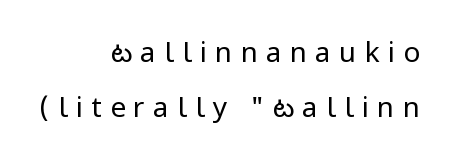
The image shows 28 px regular-weight, condensed sans-serif type, upright; set right-aligned, loose line spacing (1.97x), unusually wide letter spacing (+0.29 em), not underlined; low stroke contrast.
